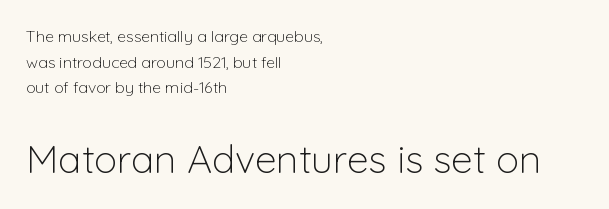
Small over large — that's the arrangement of the two blocks here. The setting favours the left margin, as ordinary paragraphs usually do. Standard letterfit; no display-style spreading of the glyphs. Quick note: interline space is typical.
